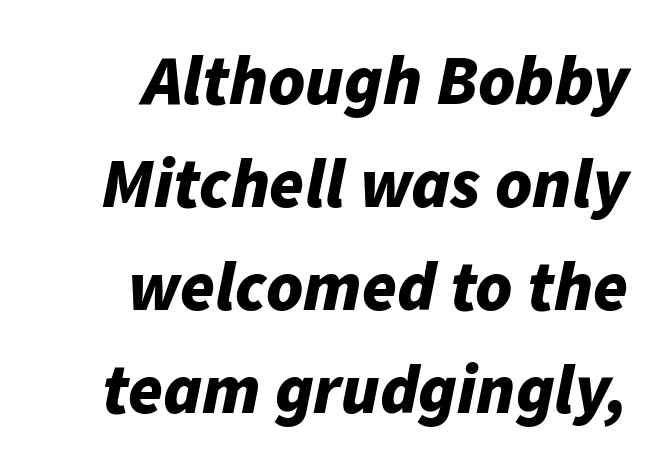
Regarding leading, the lines here are spaced in the standard way. Proportional: the letters do not fall into vertical columns. What stands out about the letter spacing? Nothing — it is the standard amount. Leftover space on each line is placed entirely before the opening word. Quick note: italic. Check the space under the baseline: it is left empty.
